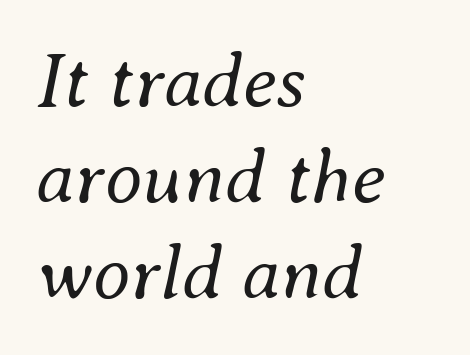
The image shows 77 px regular-weight type, italic (leaning right); set left-aligned, normal line spacing (1.25x), normal letter spacing, not underlined; medium stroke contrast and a small x-height.
